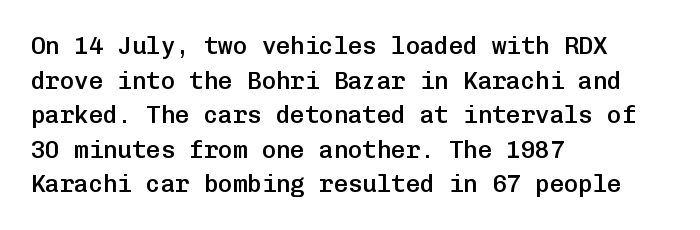
The image shows 24 px text type, upright; set left-aligned, normal line spacing (1.44x), normal letter spacing, not underlined.
